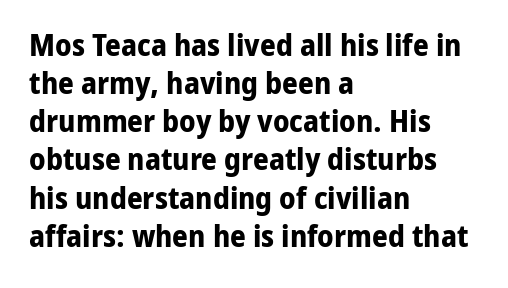
The image shows 31 px bold sans-serif type, upright; set left-aligned, line spacing 1.23x, normal letter spacing, not underlined; low stroke contrast and a medium x-height.
